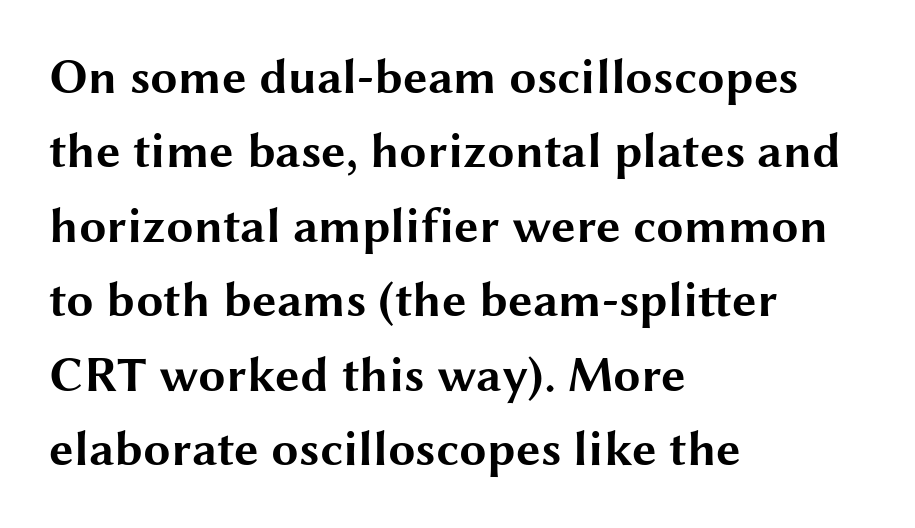
{"serif": "no", "italic": "no", "bold": "yes", "weight": "bold", "width": "wide", "stroke_contrast": "medium", "x_height": "medium", "monospaced": "no", "underline": "no", "align": "left", "line_spacing": "normal", "line_spacing_ratio": 1.52, "letter_spacing": "normal", "letter_spacing_em": 0.0, "glyph_px": 49}
